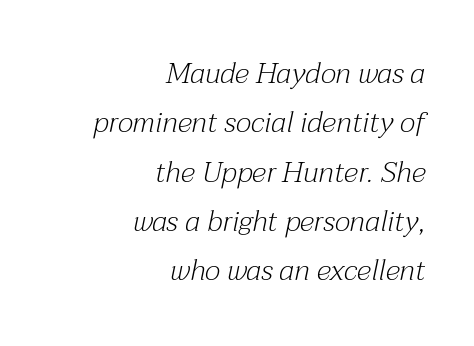
{"serif": "yes", "italic": "yes", "lean": "right", "slant_degrees": 12, "bold": "no", "weight": "light", "width": "normal", "stroke_contrast": "medium", "x_height": "medium", "monospaced": "no", "underline": "no", "align": "right", "line_spacing": "normal", "line_spacing_ratio": 1.7, "letter_spacing": "normal", "letter_spacing_em": 0.0, "glyph_px": 29}
